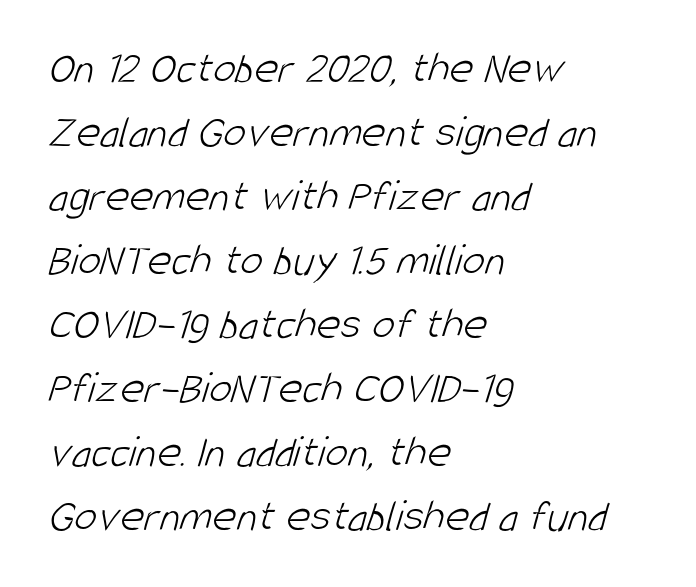
{"serif": "no", "bold": "no", "weight": "light", "width": "condensed", "stroke_contrast": "low", "x_height": "large", "monospaced": "no", "underline": "no", "align": "left", "line_spacing": "normal", "line_spacing_ratio": 1.39, "letter_spacing": "normal", "letter_spacing_em": 0.0, "glyph_px": 46}
